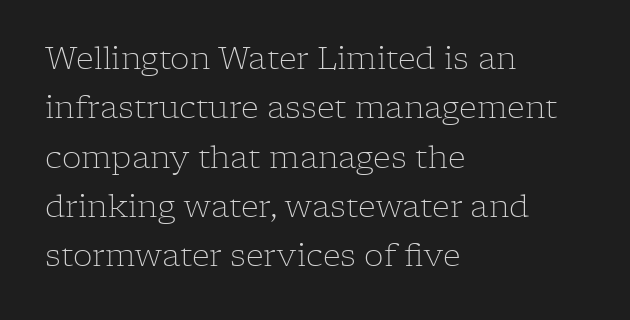
The image shows 31 px light serif type, upright; set left-aligned, normal line spacing (1.59x), normal letter spacing, not underlined; low stroke contrast and a medium x-height.
